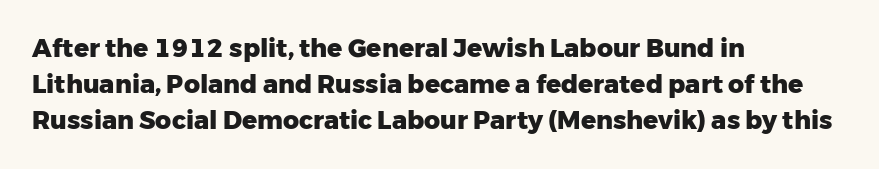
The image shows 25 px bold type, upright; set left-aligned, normal line spacing (1.45x), normal letter spacing, not underlined.
